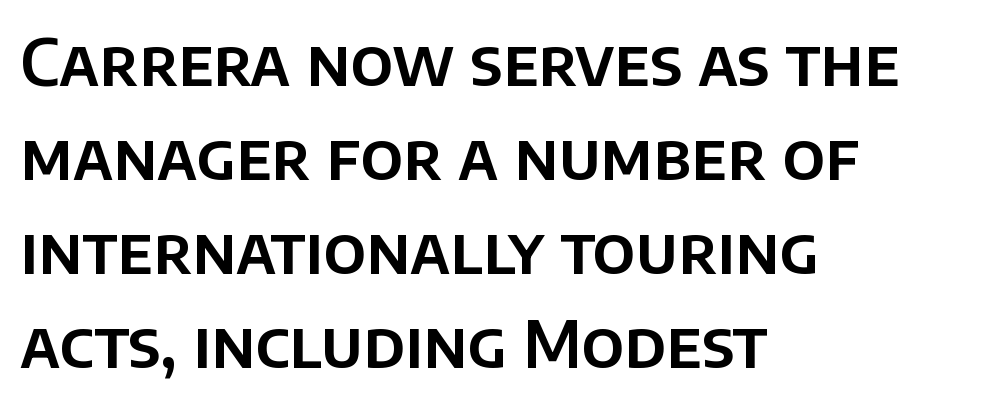
{"serif": "no", "italic": "no", "width": "normal", "stroke_contrast": "low", "x_height": "large", "monospaced": "no", "underline": "no", "align": "left", "line_spacing": "normal", "line_spacing_ratio": 1.47, "letter_spacing": "normal", "letter_spacing_em": 0.0, "glyph_px": 64}
